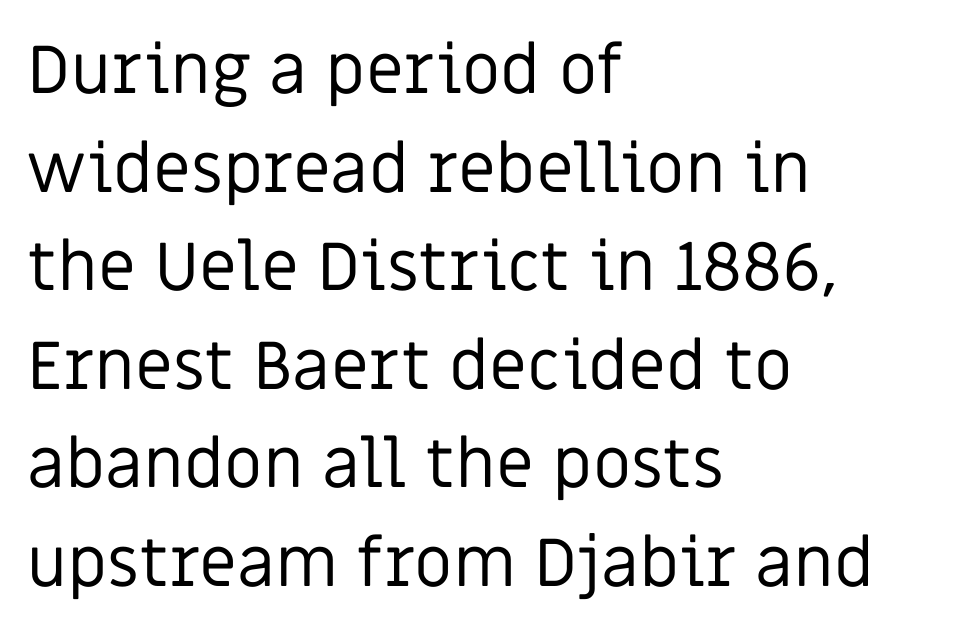
{"serif": "no", "italic": "no", "bold": "no", "weight": "regular", "width": "normal", "stroke_contrast": "low", "x_height": "large", "monospaced": "no", "underline": "no", "align": "left", "line_spacing": "normal", "line_spacing_ratio": 1.45, "letter_spacing": "normal", "letter_spacing_em": 0.0, "glyph_px": 68}
